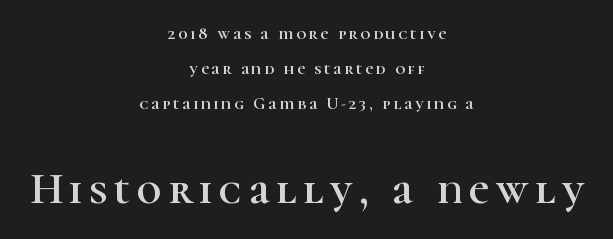
Do the characters align in a grid? No, the font is proportional. Compared with typical paragraphs, the rows here are farther apart. Style check: upright. Each letter's strokes conclude with small projecting serifs.
